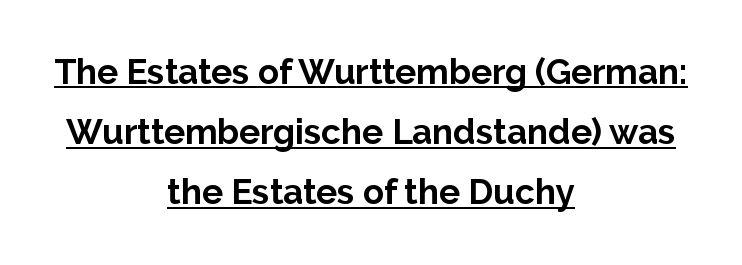
The image shows 35 px bold sans-serif type, upright; set centered, line spacing 1.72x, normal letter spacing, underlined; low stroke contrast and a medium x-height.
